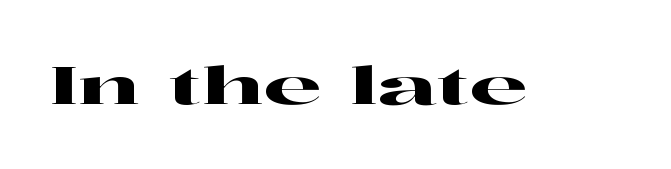
The image shows 52 px wide serif type, upright; set normal letter spacing, not underlined; high stroke contrast and a medium x-height.
